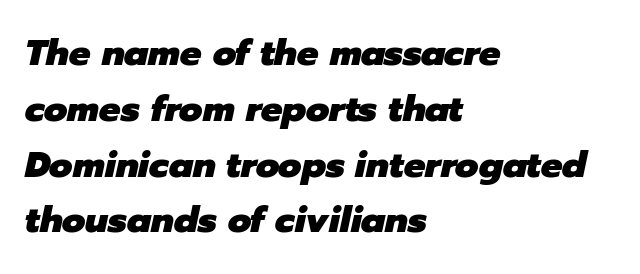
Q: Is the text bold? A: Yes.
Q: Is the text italic (slanted)? A: Yes, it leans right by about 12 degrees.
Q: Is the text underlined? A: No.
Q: How is the paragraph aligned? A: Left-aligned.
Q: Is the spacing between letters normal or unusually wide? A: Normal.
Q: Is the spacing between lines tight, normal or loose? A: Normal.
Q: Width (condensed, normal, or wide)? A: Normal.
Q: Stroke contrast? A: Low.
Q: x-height? A: Medium.
Q: Monospaced? A: No.
